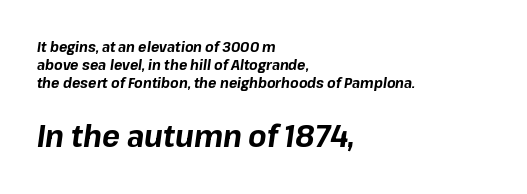
{"italic": "yes", "lean": "right", "slant_degrees": 8, "bold": "yes", "weight": "bold", "width": "normal", "stroke_contrast": "low", "x_height": "medium", "monospaced": "no", "underline": "no", "align": "left", "line_spacing": "normal", "line_spacing_ratio": 1.27, "letter_spacing": "normal", "letter_spacing_em": 0.0, "larger_block": "second", "size_ratio": 2.14, "glyph_px": 30}
